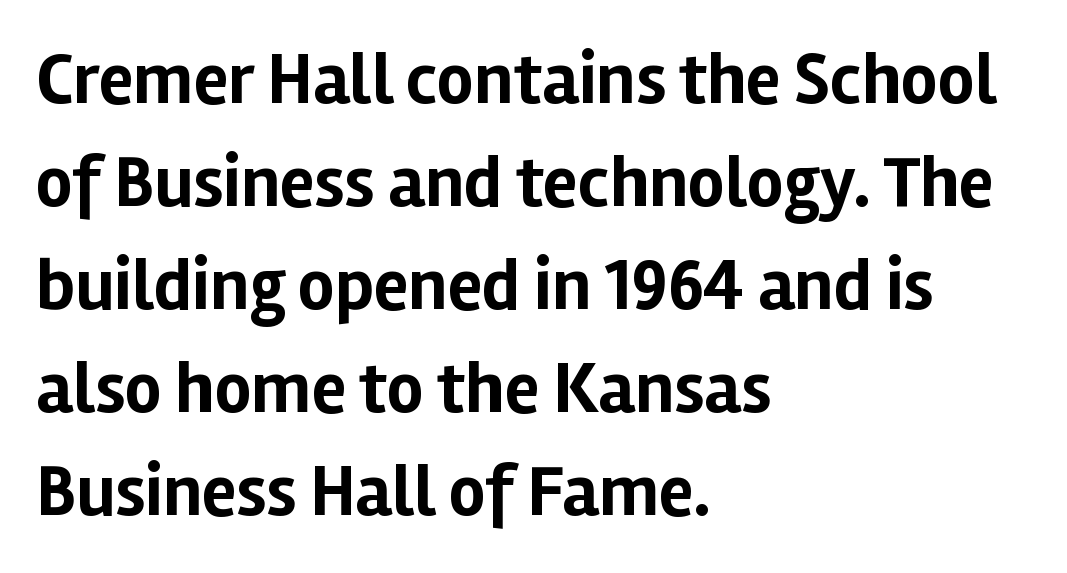
The type family on display is of the sans-serif kind. Think of a printed novel: that variable character pitch is what you see here. The gaps between neighbouring characters are ordinary and unremarkable. Style check: upright. Honestly, the row spacing looks completely unremarkable. Set as a true bold cut, around the 700 mark.
